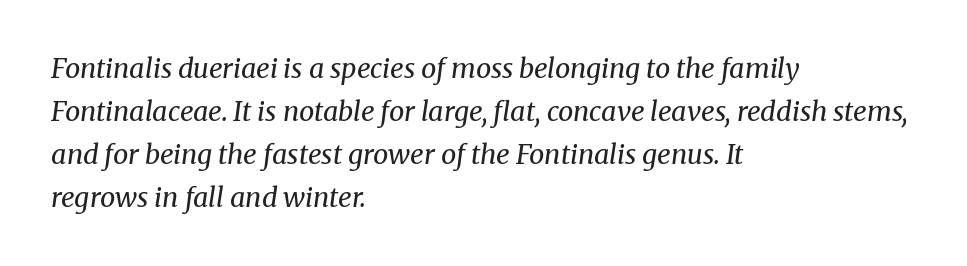
Q: Is the text bold? A: No.
Q: Is the text italic (slanted)? A: Yes, it leans right by about 8 degrees.
Q: Is the text underlined? A: No.
Q: How is the paragraph aligned? A: Left-aligned.
Q: Is the spacing between letters normal or unusually wide? A: Normal.
Q: Is the spacing between lines tight, normal or loose? A: Normal.
